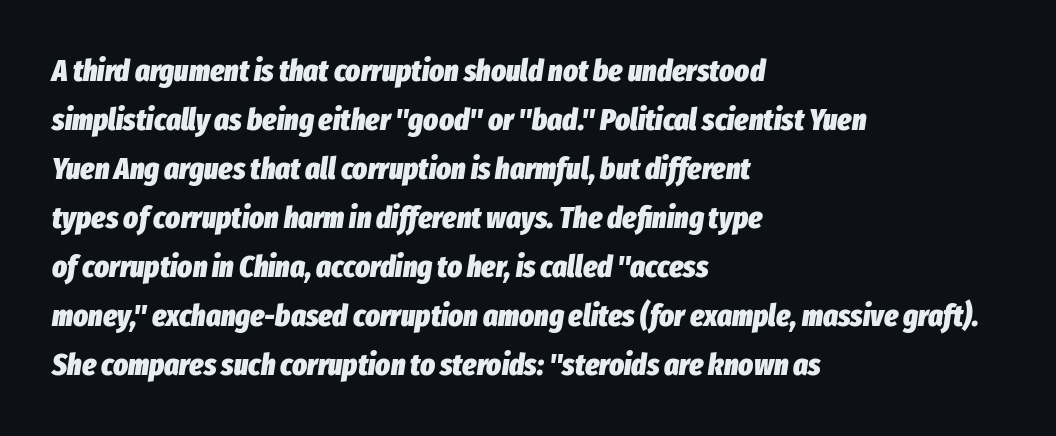
Q: Is the text bold? A: Yes.
Q: Is the text italic (slanted)? A: Yes, it leans right by about 8 degrees.
Q: Is the text underlined? A: No.
Q: How is the paragraph aligned? A: Left-aligned.
Q: Is the spacing between letters normal or unusually wide? A: Normal.
Q: Is the spacing between lines tight, normal or loose? A: Normal.
Q: Width (condensed, normal, or wide)? A: Condensed.
Q: Stroke contrast? A: Low.
Q: x-height? A: Medium.
Q: Monospaced? A: No.
